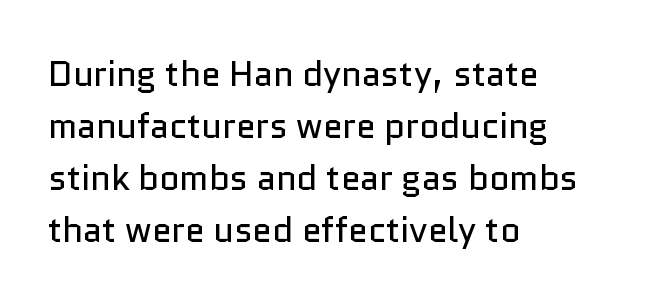
{"serif": "no", "italic": "no", "bold": "no", "weight": "regular", "width": "normal", "stroke_contrast": "low", "x_height": "medium", "monospaced": "no", "underline": "no", "align": "left", "line_spacing": "normal", "line_spacing_ratio": 1.49, "letter_spacing": "normal", "letter_spacing_em": 0.0, "glyph_px": 35}
